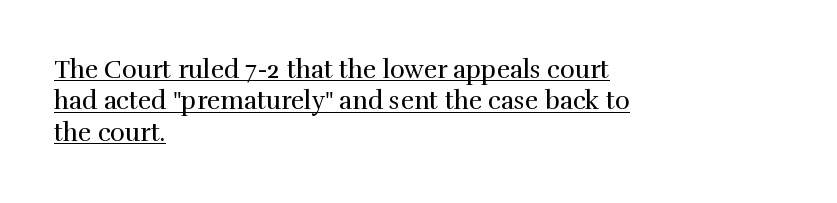
The image shows 25 px text type, upright; set left-aligned, normal line spacing (1.26x), normal letter spacing, underlined.
